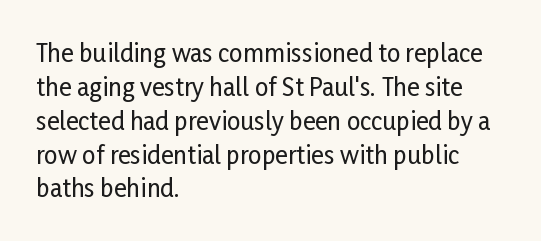
Here the glyphs are tracked normally, forming tight word shapes. A typesetter would call this leading conventional body-copy spacing. Descenders hang freely into open space. Typeset ragged right — the left edge is the straight one. Posture: upright roman.
